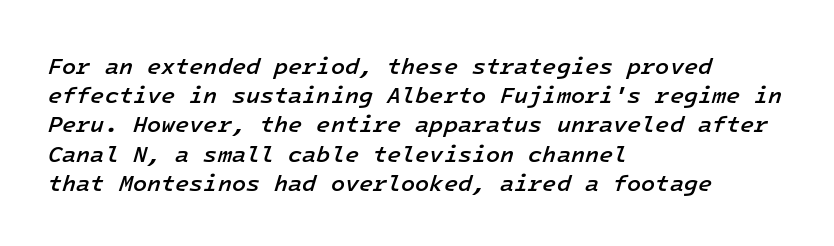
{"italic": "yes", "lean": "right", "slant_degrees": 16, "bold": "semi", "underline": "no", "align": "left", "line_spacing": "normal", "line_spacing_ratio": 1.27, "letter_spacing": "normal", "letter_spacing_em": 0.0, "glyph_px": 23}
